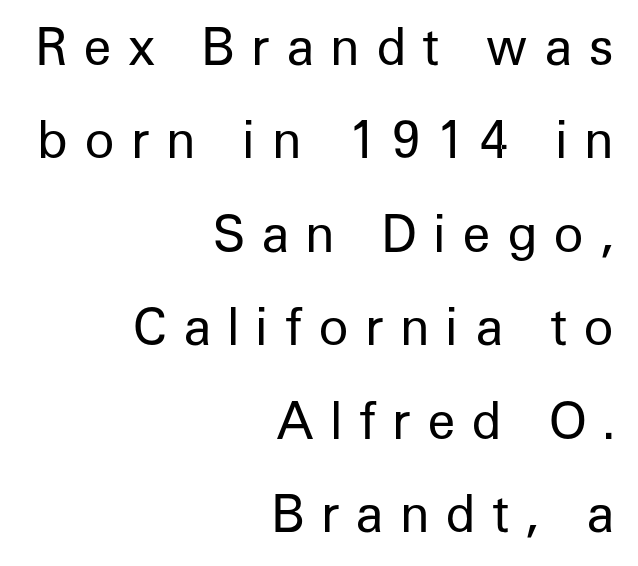
The image shows 50 px regular-weight sans-serif type, upright; set right-aligned, line spacing 1.87x, unusually wide letter spacing (+0.32 em), not underlined; low stroke contrast and a medium x-height.
